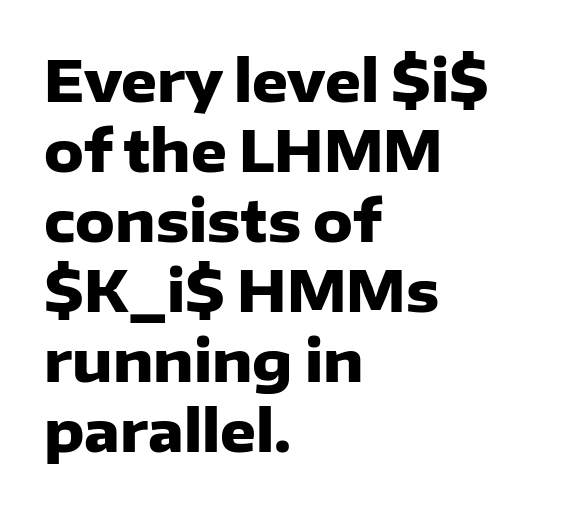
Q: Is the text bold? A: Yes.
Q: Is the text italic (slanted)? A: No, it is upright.
Q: Is the typeface a serif or a sans-serif typeface? A: Sans-serif.
Q: Is the text underlined? A: No.
Q: How is the paragraph aligned? A: Left-aligned.
Q: Is the spacing between letters normal or unusually wide? A: Normal.
Q: Is the spacing between lines tight, normal or loose? A: Normal.
Q: Width (condensed, normal, or wide)? A: Normal.
Q: Stroke contrast? A: Low.
Q: x-height? A: Medium.
Q: Monospaced? A: No.
